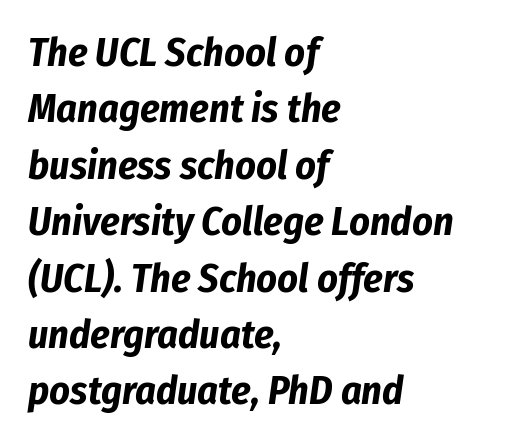
The image shows 40 px bold, condensed type, italic (leaning right); set left-aligned, normal line spacing (1.41x), normal letter spacing, not underlined; low stroke contrast and a medium x-height.
